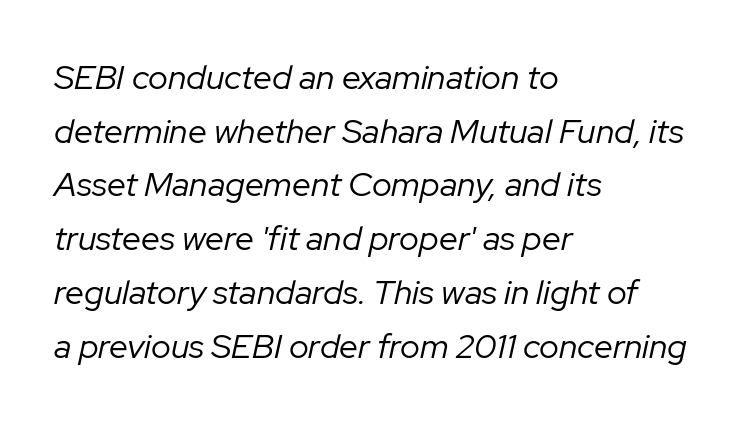
{"italic": "yes", "lean": "right", "slant_degrees": 12, "bold": "no", "weight": "regular", "width": "normal", "stroke_contrast": "low", "x_height": "medium", "monospaced": "no", "underline": "no", "align": "left", "line_spacing": "normal", "line_spacing_ratio": 1.58, "letter_spacing": "normal", "letter_spacing_em": 0.0, "glyph_px": 34}
